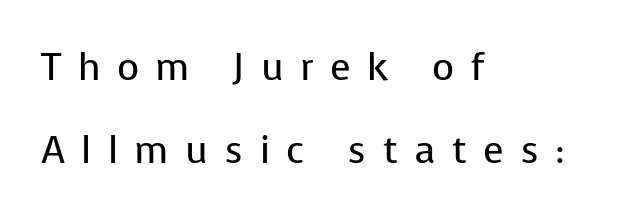
The letters are spread apart with noticeably loose tracking. Quick note: underline off. If you measured baseline to baseline, you'd find a long distance. Layout note: lines flush left.
